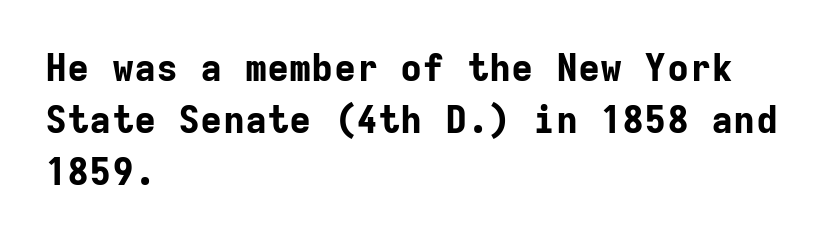
The text block is weighted toward the left margin, trailing off unevenly rightward. Emphasis by weight is at full strength: bold. Looks like terminal output: every glyph gets an equal slot. Vertically, the passage feels balanced, rows spaced as you'd expect.
